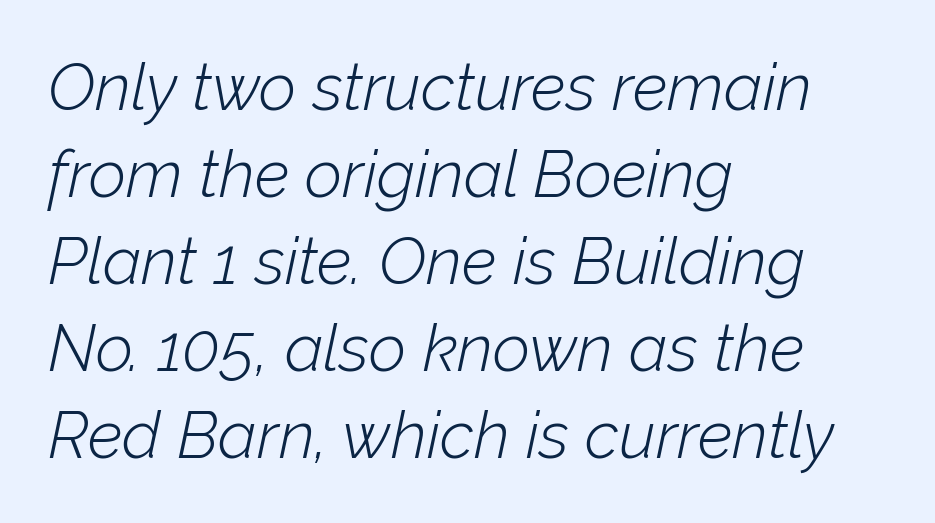
Q: Is the text bold? A: No.
Q: Is the text italic (slanted)? A: Yes, it leans right by about 12 degrees.
Q: Is the text underlined? A: No.
Q: How is the paragraph aligned? A: Left-aligned.
Q: Is the spacing between letters normal or unusually wide? A: Normal.
Q: Is the spacing between lines tight, normal or loose? A: Normal.
Q: Width (condensed, normal, or wide)? A: Normal.
Q: Stroke contrast? A: Low.
Q: x-height? A: Medium.
Q: Monospaced? A: No.
